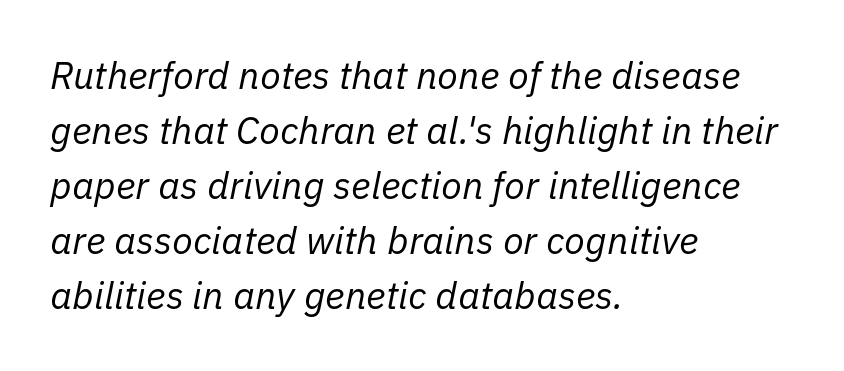
{"italic": "yes", "lean": "right", "slant_degrees": 11, "bold": "no", "weight": "regular", "width": "normal", "stroke_contrast": "low", "x_height": "medium", "monospaced": "no", "underline": "no", "align": "left", "line_spacing": "normal", "line_spacing_ratio": 1.45, "letter_spacing": "normal", "letter_spacing_em": 0.0, "glyph_px": 38}
